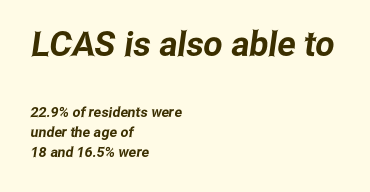
The image shows 34 px condensed sans-serif type; set left-aligned, normal line spacing (1.44x), normal letter spacing, not underlined; the first (top) block is 2.43x larger; low stroke contrast and a medium x-height.
